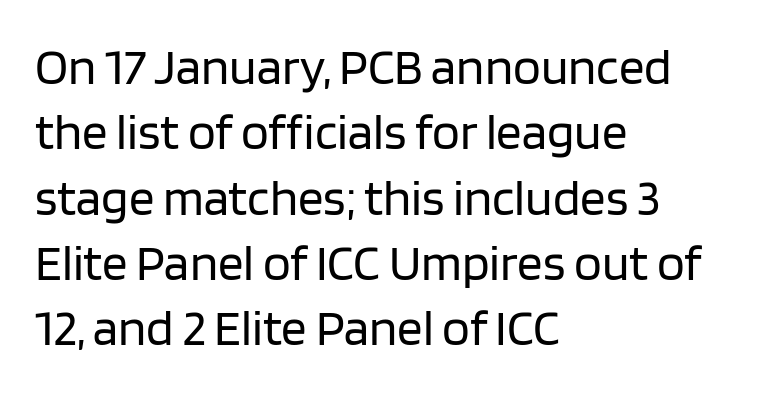
Each word holds together tightly as a unit, with standard inter-letter gaps. The font's upright variant was chosen for this text. Casual observation: everything's shoved over to the left. Think of a printed novel: that variable character pitch is what you see here. Unmarked baselines from the first word to the last.
